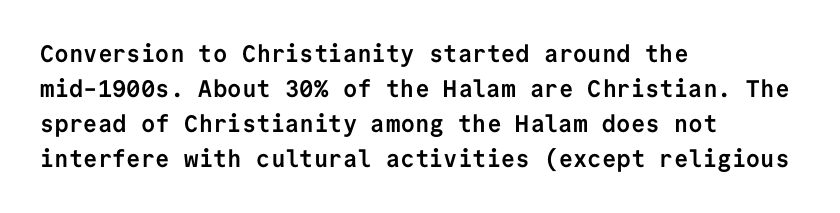
{"italic": "no", "bold": "yes", "underline": "no", "align": "left", "line_spacing": "normal", "line_spacing_ratio": 1.46, "letter_spacing": "normal", "letter_spacing_em": 0.0, "glyph_px": 24}
